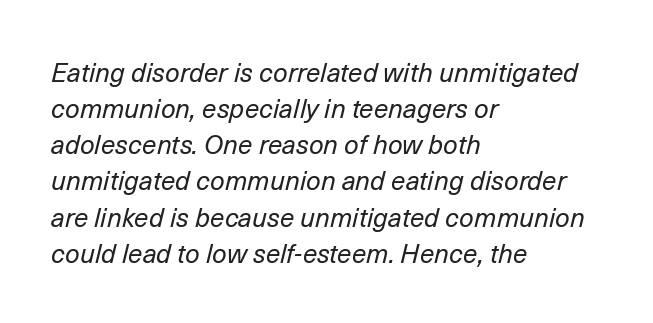
The image shows 26 px text type, italic (leaning right); set left-aligned, normal line spacing (1.39x), normal letter spacing, not underlined.
